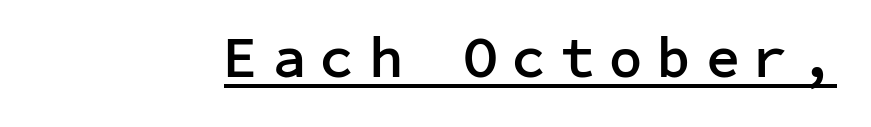
Q: Is the text bold? A: Yes.
Q: Is the text italic (slanted)? A: No, it is upright.
Q: Is the typeface a serif or a sans-serif typeface? A: Sans-serif.
Q: Is the text underlined? A: Yes.
Q: Is the spacing between letters normal or unusually wide? A: Unusually wide.
Q: Width (condensed, normal, or wide)? A: Normal.
Q: Stroke contrast? A: Low.
Q: x-height? A: Medium.
